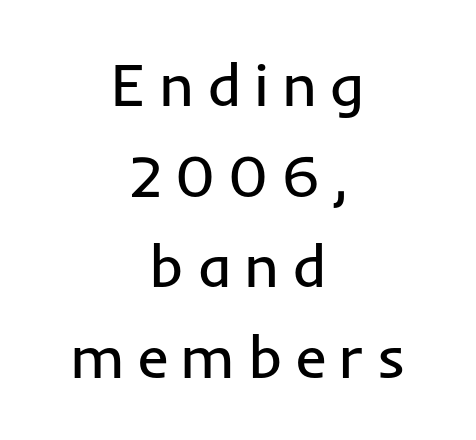
Q: Is the text bold? A: No.
Q: Is the text italic (slanted)? A: No, it is upright.
Q: Is the typeface a serif or a sans-serif typeface? A: Sans-serif.
Q: Is the text underlined? A: No.
Q: How is the paragraph aligned? A: Centered.
Q: Is the spacing between letters normal or unusually wide? A: Unusually wide.
Q: Is the spacing between lines tight, normal or loose? A: Normal.
Q: Width (condensed, normal, or wide)? A: Normal.
Q: Stroke contrast? A: Low.
Q: x-height? A: Medium.
Q: Monospaced? A: No.
